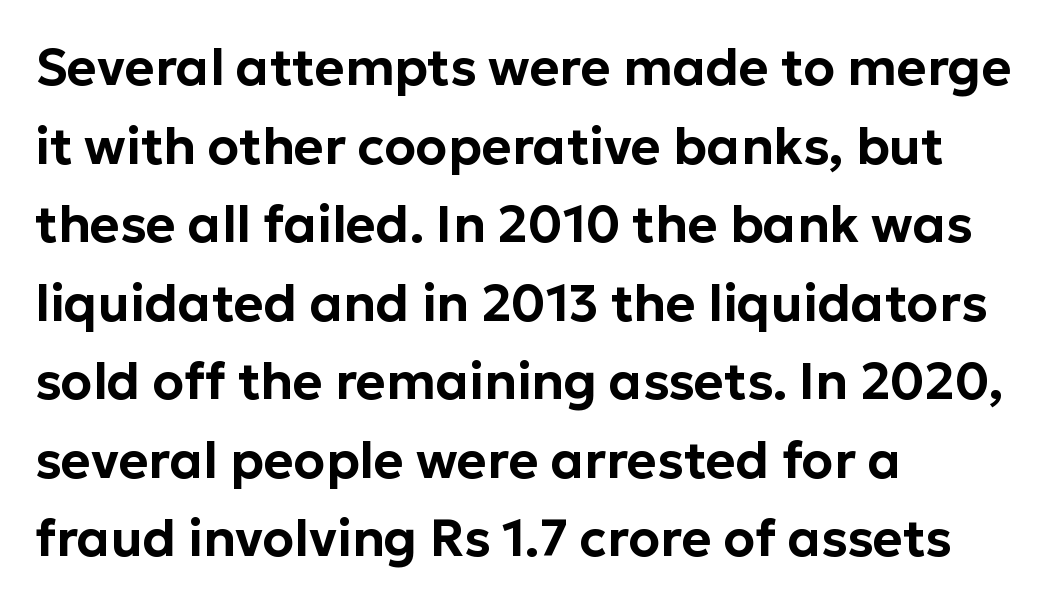
Beneath every word, the page is bare. Is there any slant? The stems are plumb. Look at the tracking — it's just the regular setting, nothing added. These lines are rendered in a variable-pitch font. Note: no serifs on the glyphs.
